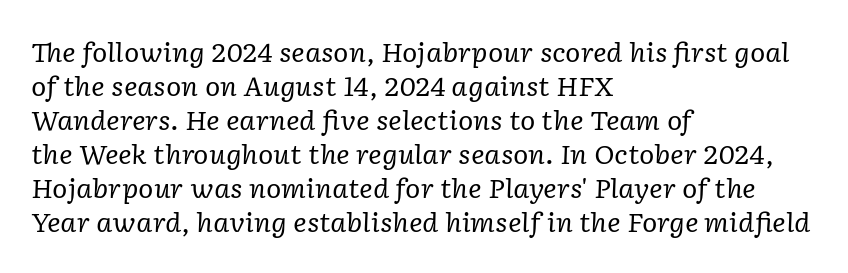
The image shows 26 px text type, italic (leaning right); set left-aligned, normal line spacing (1.31x), normal letter spacing, not underlined.
